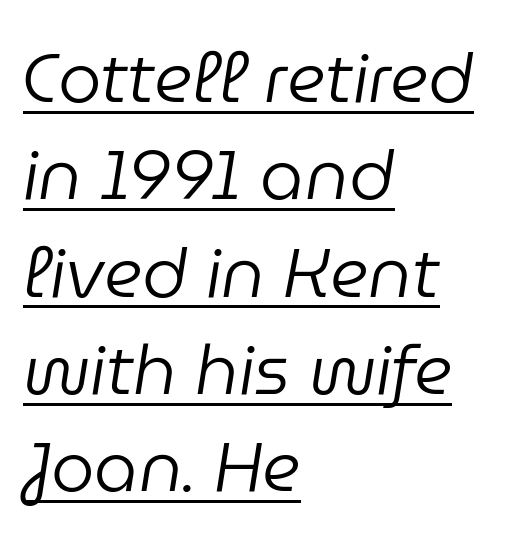
{"italic": "yes", "lean": "right", "slant_degrees": 9, "bold": "no", "weight": "regular", "width": "normal", "stroke_contrast": "low", "x_height": "medium", "monospaced": "no", "underline": "yes", "align": "left", "line_spacing": "normal", "line_spacing_ratio": 1.41, "letter_spacing": "normal", "letter_spacing_em": 0.0, "glyph_px": 69}
